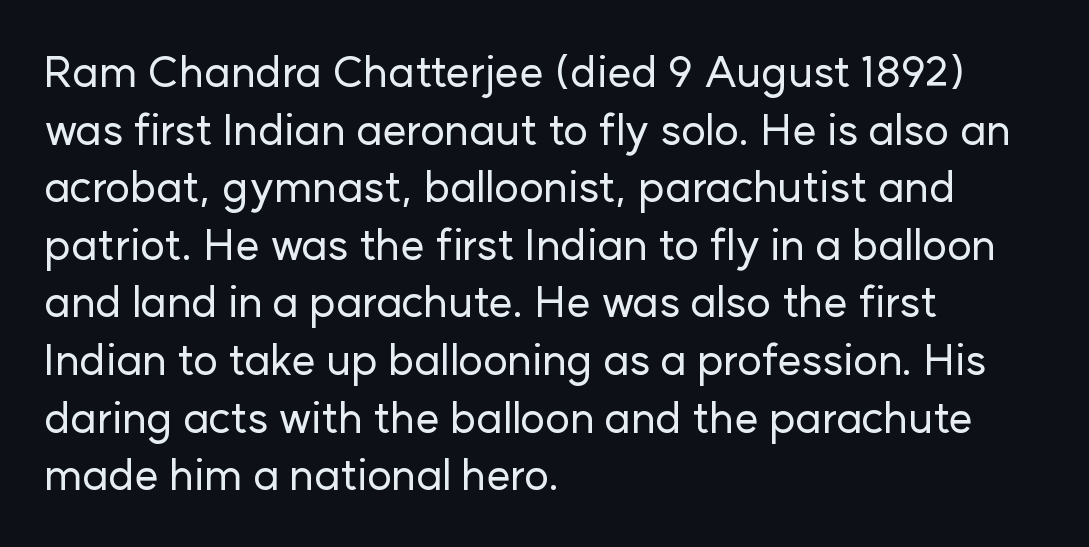
Q: Is the text italic (slanted)? A: No, it is upright.
Q: Is the typeface a serif or a sans-serif typeface? A: Sans-serif.
Q: Is the text underlined? A: No.
Q: How is the paragraph aligned? A: Left-aligned.
Q: Is the spacing between letters normal or unusually wide? A: Normal.
Q: Is the spacing between lines tight, normal or loose? A: Normal.
Q: Width (condensed, normal, or wide)? A: Normal.
Q: Stroke contrast? A: Low.
Q: x-height? A: Medium.
Q: Monospaced? A: No.
